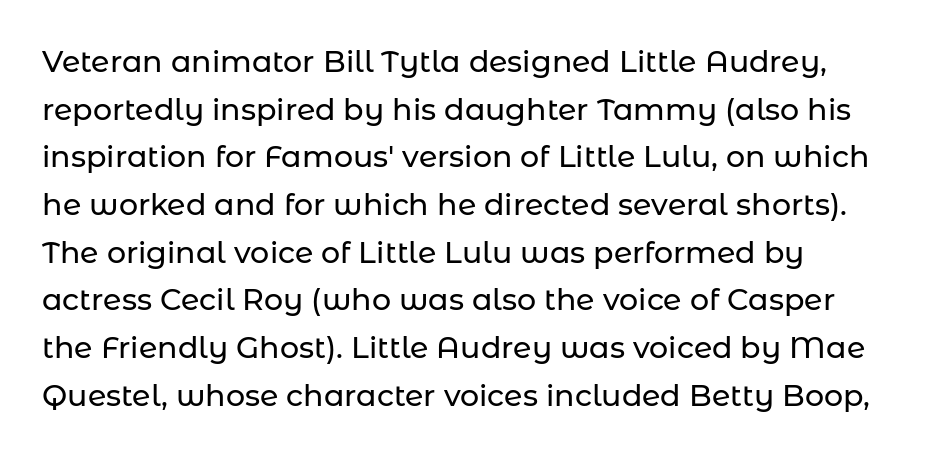
The letterforms sit shoulder to shoulder at normal distance. This is roman type, the default non-slanted kind. Stroke terminals: plain, sans-serif. This block has exactly the height ordinary leading produces. The passage shown is not underscored anywhere. A typesetter would call this proportional, since set widths differ per character.
